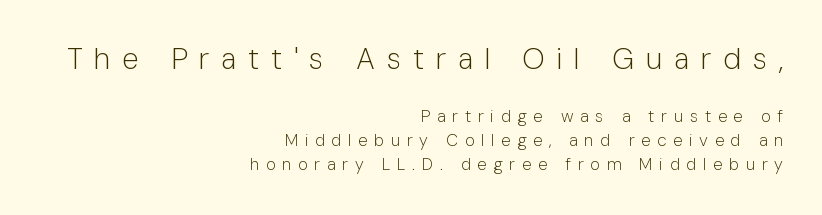
The image shows 30 px light sans-serif type, upright; set right-aligned, normal line spacing (1.4x), unusually wide letter spacing (+0.39 em), not underlined; the first (top) block is 1.76x larger; low stroke contrast and a medium x-height.
